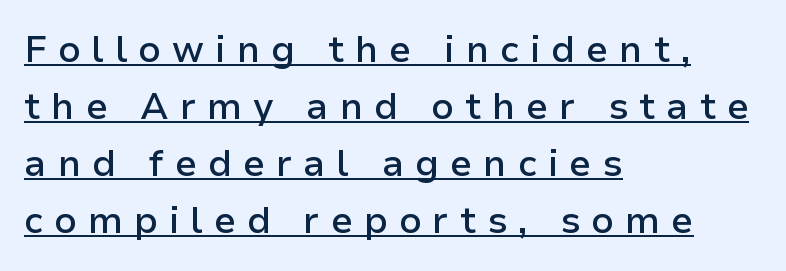
The image shows 37 px semibold sans-serif type, upright; set left-aligned, normal line spacing (1.54x), unusually wide letter spacing (+0.3 em), underlined; low stroke contrast and a medium x-height.
